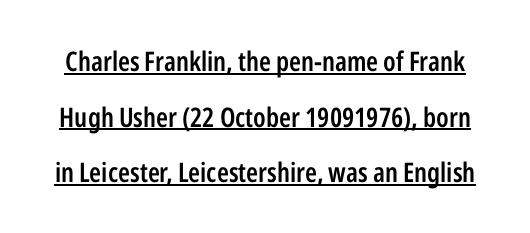
Q: Is the text bold? A: Semi-bold.
Q: Is the text italic (slanted)? A: No, it is upright.
Q: Is the text underlined? A: Yes.
Q: Is the spacing between letters normal or unusually wide? A: Normal.
Q: Is the spacing between lines tight, normal or loose? A: Loose.
